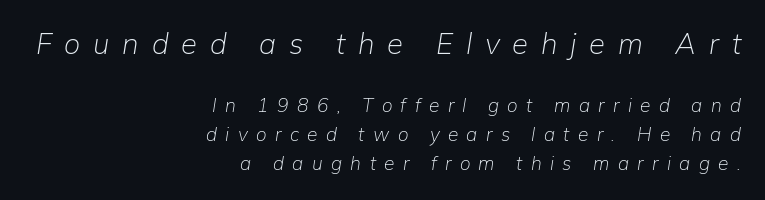
One glance says typical: line gaps are just what's usual. These lines have a slow, spaced-out rhythm from letter to letter. The baseline area is clear. Do the characters align in a grid? No, the font is proportional. The ragged edge is on the left, which tells us the setting is flush right. Block one is the big one; block two sits smaller underneath.
